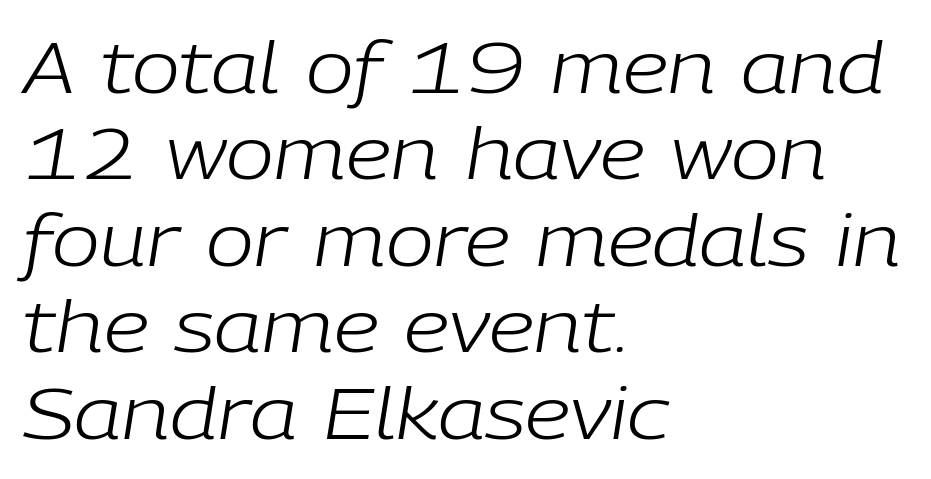
The image shows 72 px light type, italic (leaning right); set left-aligned, line spacing 1.2x, normal letter spacing, not underlined; low stroke contrast and a medium x-height.
